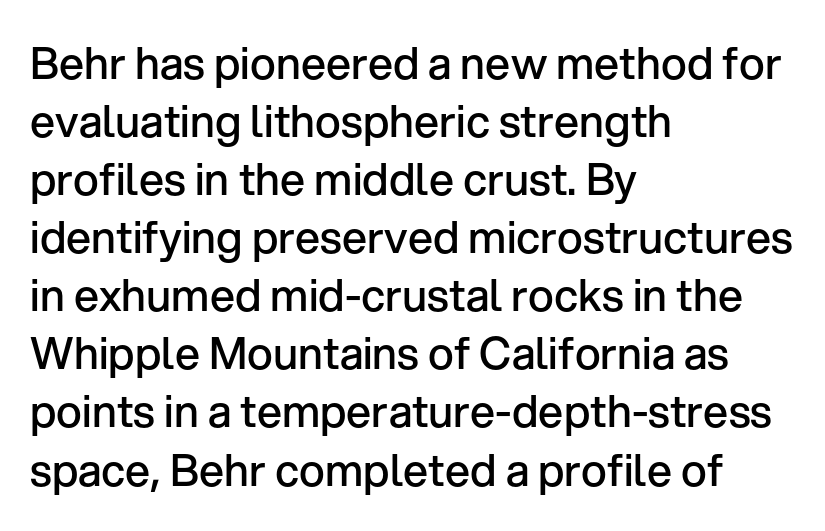
Students, observe: this is what conventionally led text looks like. The typesetter chose a ragged-right arrangement here. Check under the words: just untouched page. Examine the stroke ends and you'll find no serifs. The lettering stays uniformly vertical, giving the passage a roman look.
